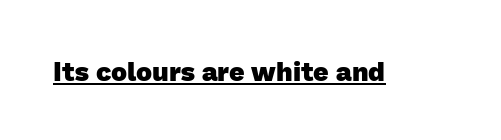
Between one letter and the next there's only the usual sliver of space. This rendering features underlined lettering. The characters look thick and weighty, a clear bold.
